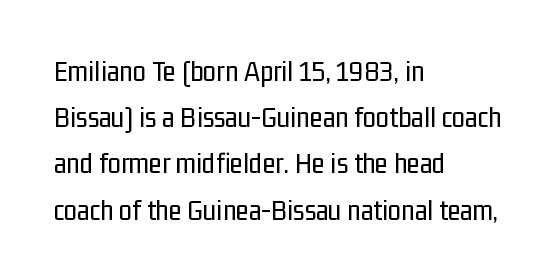
The image shows 30 px regular-weight, condensed sans-serif type, upright; set left-aligned, normal line spacing (1.54x), normal letter spacing, not underlined; low stroke contrast and a medium x-height.
